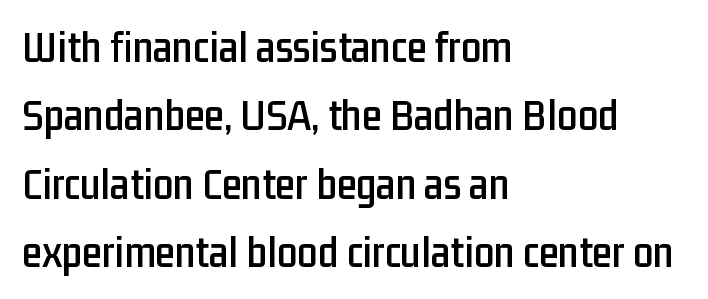
The compositor pushed each line to the left boundary. A typesetter would label this face a sans. Every stem runs plumb, perpendicular to the baseline. Tracking value appears to be zero — textbook default spacing.
